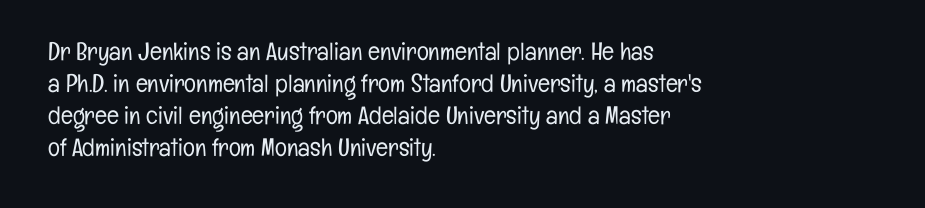
Glance below the letters and you will spot only blank space. The weight tops out at a normal text grade. Teacher's note: observe the even left margin — that is flush-left alignment. Interline gaps are of average width in this sample. In terms of posture, this sample is upright.
